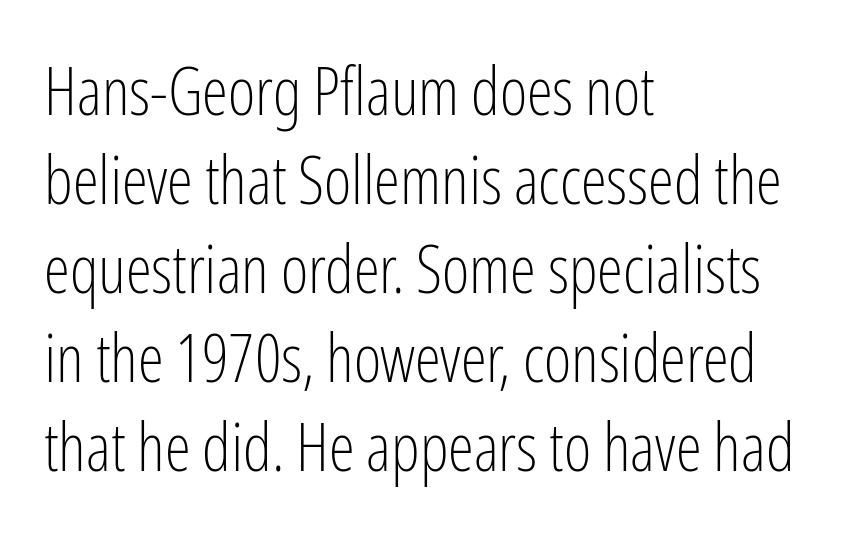
{"serif": "no", "italic": "no", "bold": "no", "weight": "light", "width": "condensed", "stroke_contrast": "low", "x_height": "medium", "monospaced": "no", "underline": "no", "align": "left", "line_spacing": "normal", "line_spacing_ratio": 1.35, "letter_spacing": "normal", "letter_spacing_em": 0.0, "glyph_px": 66}
